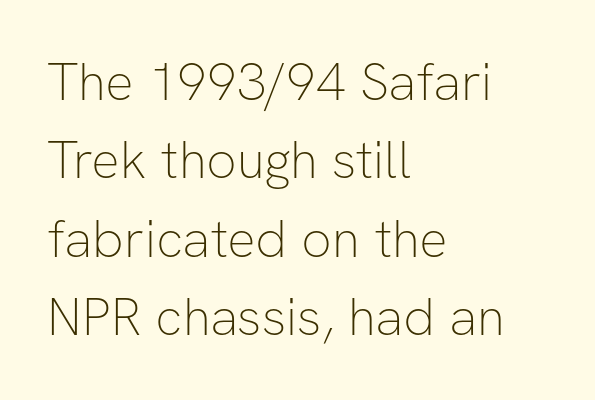
Q: Is the text bold? A: No.
Q: Is the text italic (slanted)? A: No, it is upright.
Q: Is the typeface a serif or a sans-serif typeface? A: Sans-serif.
Q: Is the text underlined? A: No.
Q: How is the paragraph aligned? A: Left-aligned.
Q: Is the spacing between letters normal or unusually wide? A: Normal.
Q: Is the spacing between lines tight, normal or loose? A: Normal.
Q: Width (condensed, normal, or wide)? A: Normal.
Q: Stroke contrast? A: Low.
Q: x-height? A: Medium.
Q: Monospaced? A: No.
